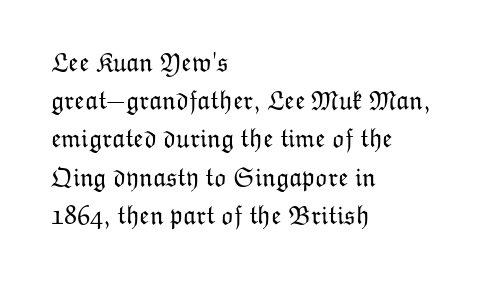
The image shows 26 px text type, upright; set left-aligned, normal line spacing (1.47x), normal letter spacing, not underlined.
